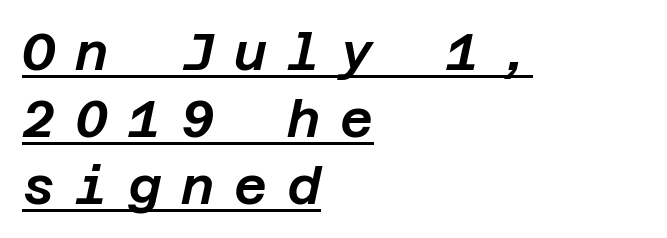
Q: Is the text italic (slanted)? A: Yes, it leans right by about 12 degrees.
Q: Is the text underlined? A: Yes.
Q: How is the paragraph aligned? A: Left-aligned.
Q: Is the spacing between letters normal or unusually wide? A: Unusually wide.
Q: Is the spacing between lines tight, normal or loose? A: Normal.
Q: Width (condensed, normal, or wide)? A: Normal.
Q: Stroke contrast? A: Low.
Q: x-height? A: Large.
